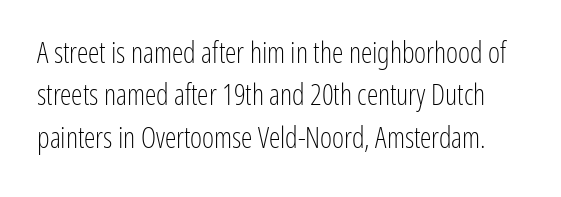
Varying glyph widths throughout — classic text-font behaviour. The leading is moderate, giving the passage an even texture. Check where the strokes stop: nothing finishes them off — pure sans. There is no visible air inserted between adjacent glyphs. When letters stand straight like this, we call the style roman or upright. Heft: none added — not bold.
